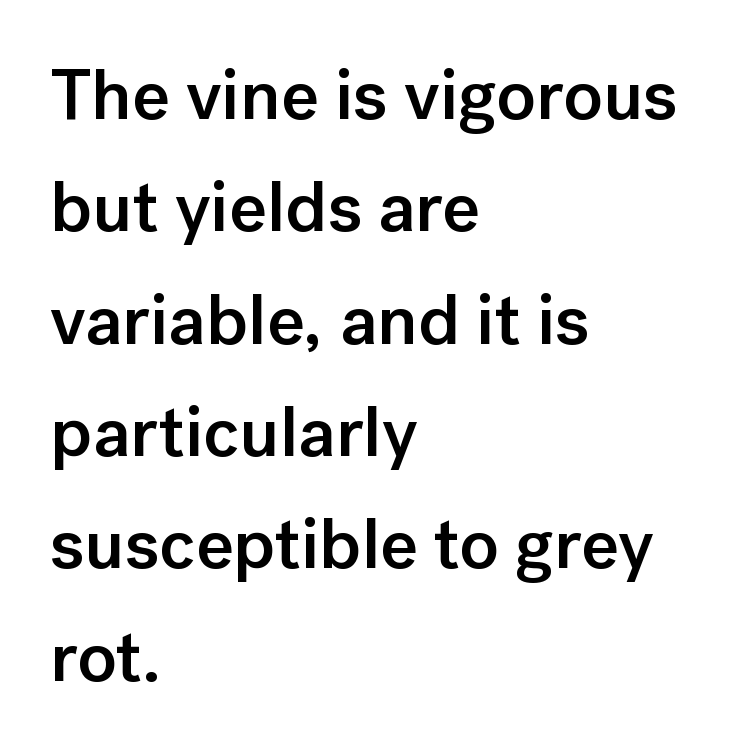
The rendering anchors every line to the left-hand side. Does the leading feel generous? No, just average. Has an underline been added? It has not. Vertical strokes here are truly vertical. Looks like regular typesetting: each glyph gets only the width it needs. Its strokes are somewhat broadened, the hallmark of semibold type.
